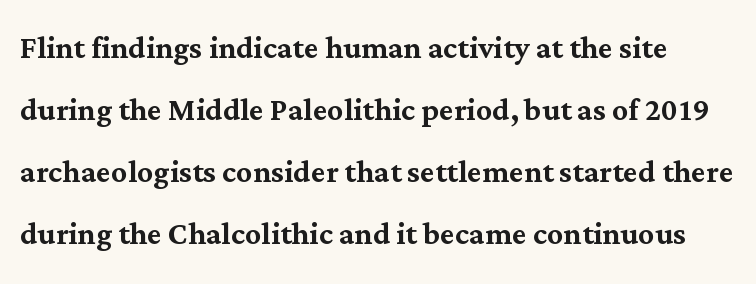
{"serif": "yes", "italic": "no", "width": "normal", "stroke_contrast": "medium", "x_height": "medium", "monospaced": "no", "underline": "no", "line_spacing": "normal", "line_spacing_ratio": 1.55, "letter_spacing": "normal", "letter_spacing_em": 0.0, "glyph_px": 40}
